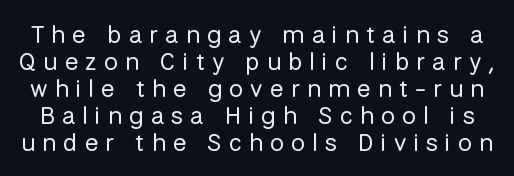
This sample uses an upright cut, with every glyph sitting square on the baseline. Underline: absent. What stands out about the letter spacing? Its width — letters are far apart. The designer dialed line spacing down below the default. The typeface has the unassuming heft of standard copy or less.
